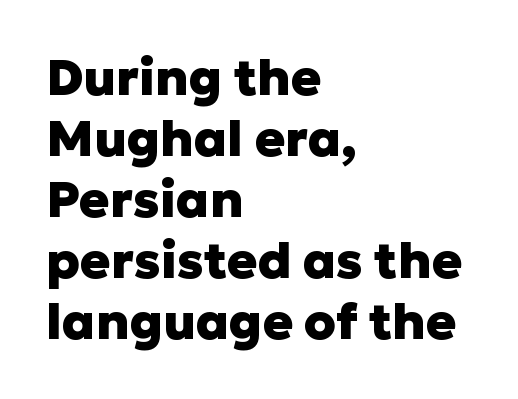
The image shows 50 px heavy sans-serif type, upright; set left-aligned, line spacing 1.22x, normal letter spacing, not underlined; low stroke contrast and a medium x-height.
